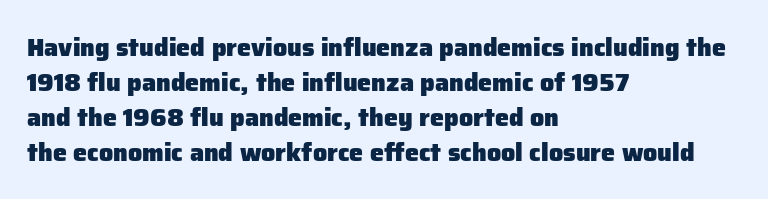
Q: Is the text bold? A: Yes.
Q: Is the text italic (slanted)? A: No, it is upright.
Q: Is the text underlined? A: No.
Q: How is the paragraph aligned? A: Left-aligned.
Q: Is the spacing between letters normal or unusually wide? A: Normal.
Q: Is the spacing between lines tight, normal or loose? A: Normal.
